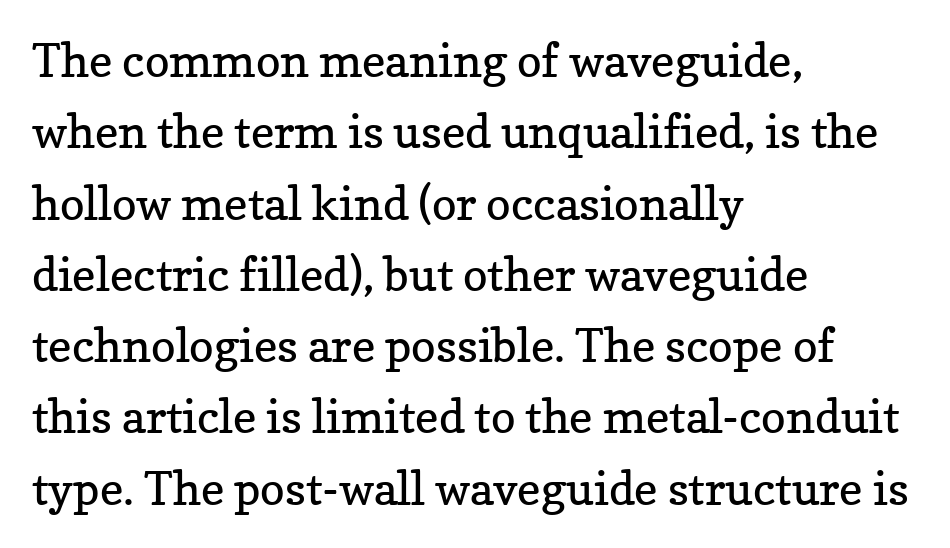
Q: Is the text bold? A: No.
Q: Is the text italic (slanted)? A: No, it is upright.
Q: Is the typeface a serif or a sans-serif typeface? A: Serif.
Q: Is the text underlined? A: No.
Q: How is the paragraph aligned? A: Left-aligned.
Q: Is the spacing between letters normal or unusually wide? A: Normal.
Q: Is the spacing between lines tight, normal or loose? A: Normal.
Q: Width (condensed, normal, or wide)? A: Normal.
Q: Stroke contrast? A: Low.
Q: x-height? A: Medium.
Q: Monospaced? A: No.
